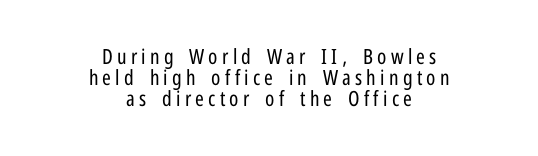
Q: Is the text bold? A: No.
Q: Is the text italic (slanted)? A: No, it is upright.
Q: Is the text underlined? A: No.
Q: How is the paragraph aligned? A: Centered.
Q: Is the spacing between letters normal or unusually wide? A: Unusually wide.
Q: Is the spacing between lines tight, normal or loose? A: Tight.
